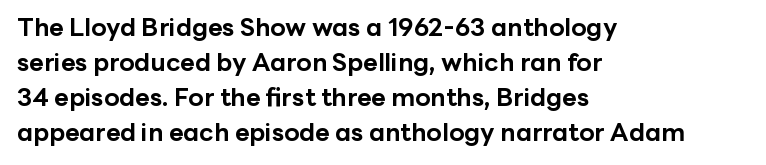
Q: Is the text bold? A: Yes.
Q: Is the text italic (slanted)? A: No, it is upright.
Q: Is the text underlined? A: No.
Q: How is the paragraph aligned? A: Left-aligned.
Q: Is the spacing between letters normal or unusually wide? A: Normal.
Q: Is the spacing between lines tight, normal or loose? A: Normal.
